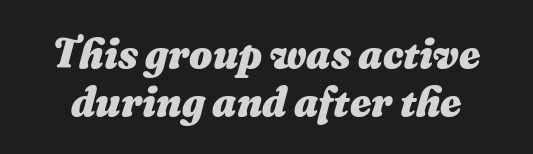
{"italic": "yes", "lean": "right", "slant_degrees": 16, "bold": "yes", "weight": "heavy", "width": "normal", "stroke_contrast": "medium", "x_height": "medium", "monospaced": "no", "underline": "no", "line_spacing_ratio": 1.17, "letter_spacing": "normal", "letter_spacing_em": 0.0, "glyph_px": 41}
